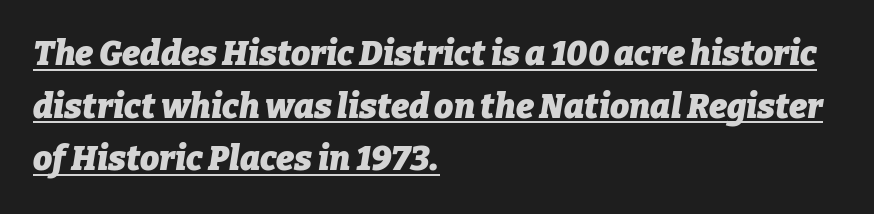
A rule runs beneath these lines of type. Note the varied advance widths — an 'i' is clearly narrower than an 'm'. These lines sit exactly where default settings would place them. One-word summary of the alignment: left.
